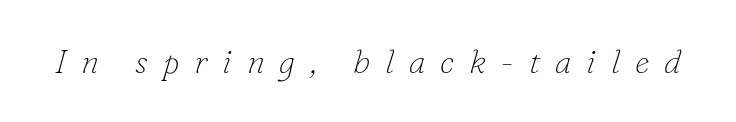
Q: Is the text bold? A: No.
Q: Is the text italic (slanted)? A: Yes, it leans right by about 16 degrees.
Q: Is the typeface a serif or a sans-serif typeface? A: Serif.
Q: Is the text underlined? A: No.
Q: Is the spacing between letters normal or unusually wide? A: Unusually wide.
Q: Width (condensed, normal, or wide)? A: Normal.
Q: Stroke contrast? A: Low.
Q: x-height? A: Small.
Q: Monospaced? A: No.
